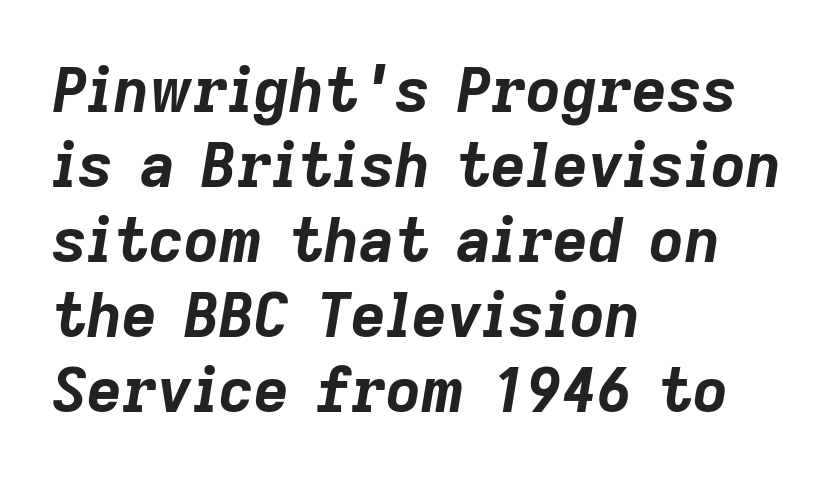
The image shows 61 px bold type, italic (leaning right); set left-aligned, line spacing 1.23x, normal letter spacing, not underlined; low stroke contrast and a medium x-height.
